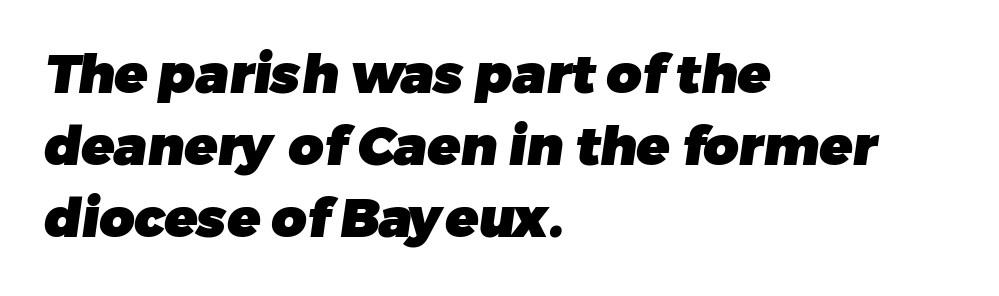
Q: Is the text bold? A: Yes.
Q: Is the typeface a serif or a sans-serif typeface? A: Sans-serif.
Q: Is the text underlined? A: No.
Q: How is the paragraph aligned? A: Left-aligned.
Q: Is the spacing between letters normal or unusually wide? A: Normal.
Q: Is the spacing between lines tight, normal or loose? A: Normal.
Q: Width (condensed, normal, or wide)? A: Normal.
Q: Stroke contrast? A: Low.
Q: x-height? A: Medium.
Q: Monospaced? A: No.
